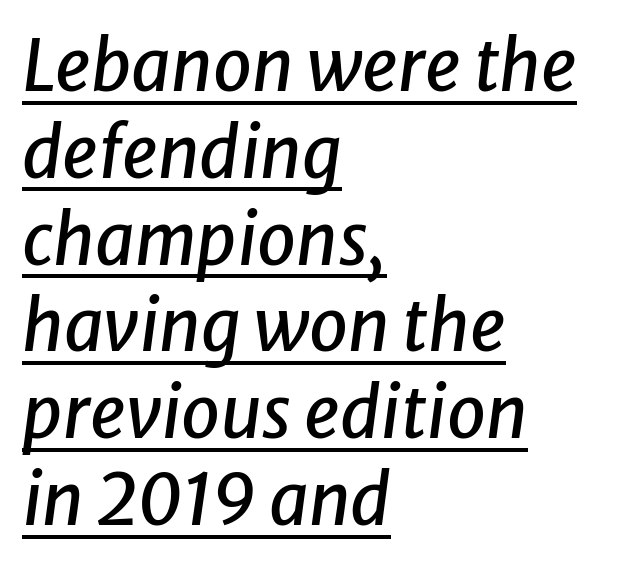
The image shows 70 px text type, italic (leaning right); set left-aligned, line spacing 1.24x, normal letter spacing, underlined; low stroke contrast and a medium x-height.
